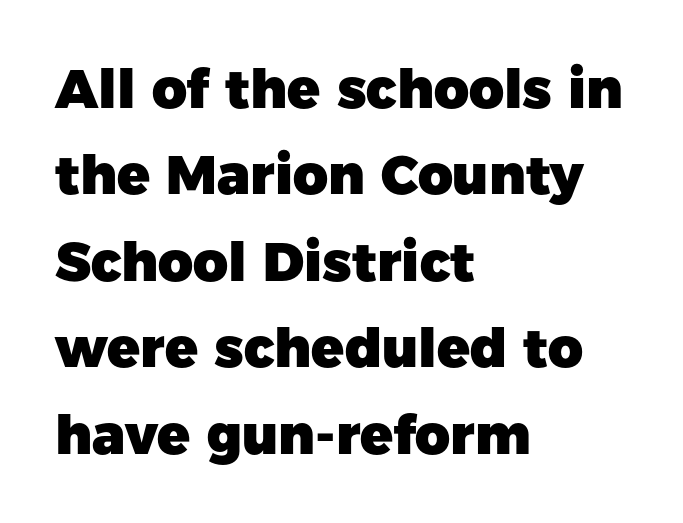
Q: Is the text bold? A: Yes.
Q: Is the text italic (slanted)? A: No, it is upright.
Q: Is the typeface a serif or a sans-serif typeface? A: Sans-serif.
Q: Is the text underlined? A: No.
Q: How is the paragraph aligned? A: Left-aligned.
Q: Is the spacing between letters normal or unusually wide? A: Normal.
Q: Is the spacing between lines tight, normal or loose? A: Normal.
Q: Width (condensed, normal, or wide)? A: Normal.
Q: Stroke contrast? A: Low.
Q: x-height? A: Medium.
Q: Monospaced? A: No.
